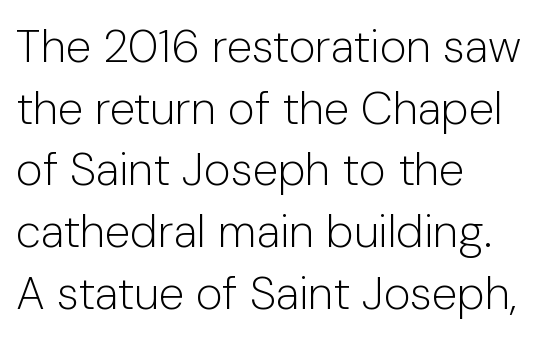
{"serif": "no", "italic": "no", "bold": "no", "weight": "light", "width": "normal", "stroke_contrast": "low", "x_height": "medium", "monospaced": "no", "underline": "no", "align": "left", "line_spacing": "normal", "line_spacing_ratio": 1.34, "letter_spacing": "normal", "letter_spacing_em": 0.0, "glyph_px": 46}
